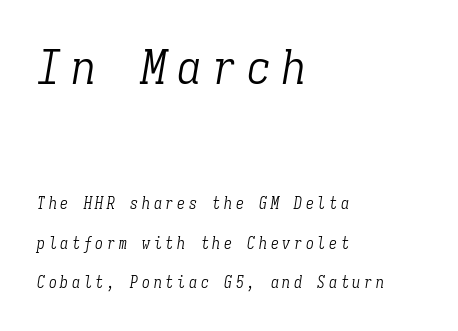
The image shows 48 px light, condensed serif type, italic (leaning right), monospaced; set left-aligned, loose line spacing (2.46x), unusually wide letter spacing (+0.23 em), not underlined; the first (top) block is 3.0x larger; low stroke contrast and a medium x-height.
